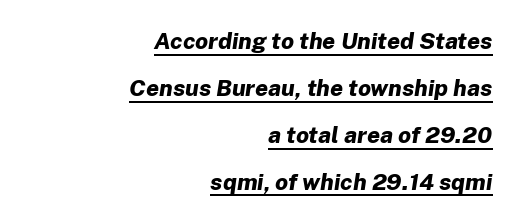
{"italic": "yes", "lean": "right", "slant_degrees": 8, "bold": "yes", "underline": "yes", "align": "right", "line_spacing": "loose", "line_spacing_ratio": 2.04, "letter_spacing": "normal", "letter_spacing_em": 0.0, "glyph_px": 23}
